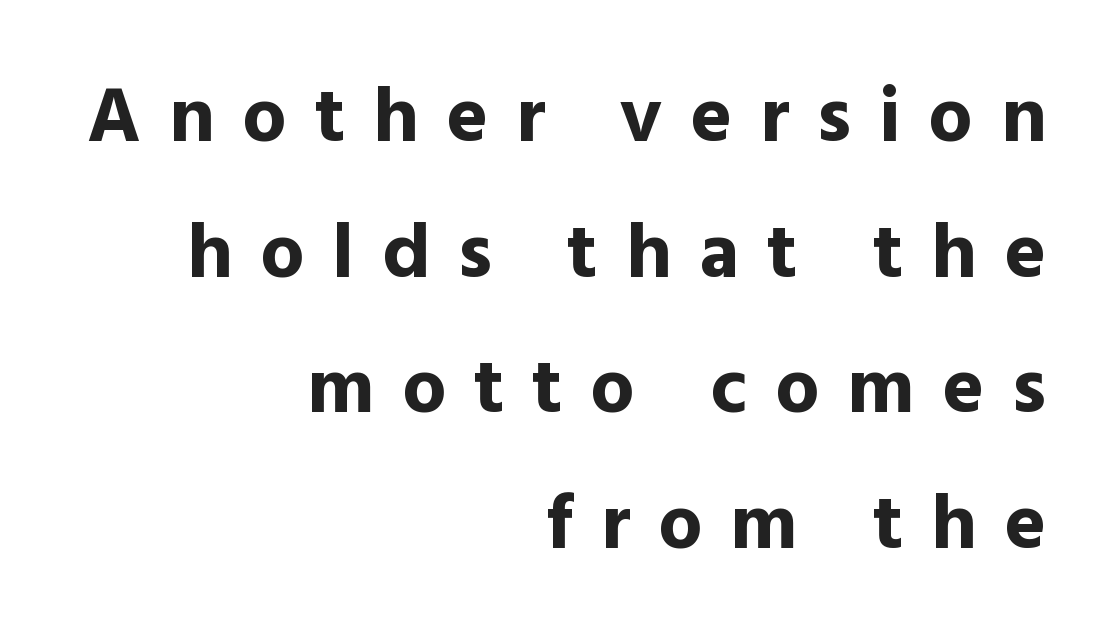
{"serif": "no", "italic": "no", "bold": "yes", "weight": "bold", "width": "normal", "x_height": "medium", "monospaced": "no", "underline": "no", "align": "right", "line_spacing_ratio": 1.74, "letter_spacing": "wide", "letter_spacing_em": 0.36, "glyph_px": 78}
